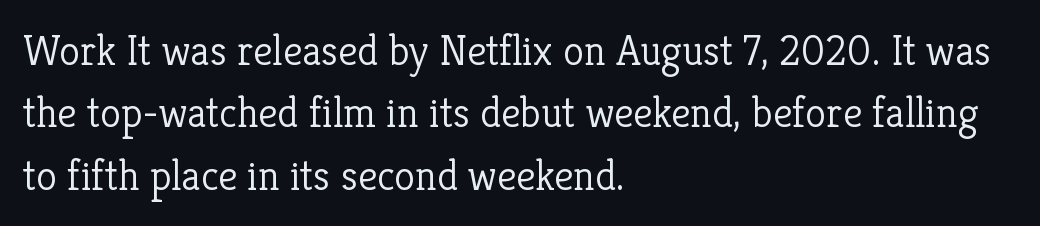
{"serif": "yes", "italic": "no", "bold": "no", "weight": "light", "width": "normal", "stroke_contrast": "low", "x_height": "medium", "monospaced": "no", "underline": "no", "align": "left", "line_spacing": "normal", "line_spacing_ratio": 1.45, "letter_spacing": "normal", "letter_spacing_em": 0.0, "glyph_px": 43}
